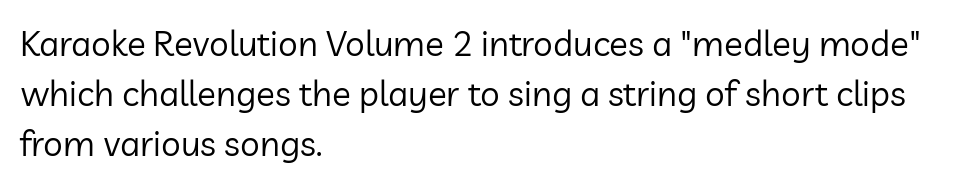
The image shows 35 px regular-weight sans-serif type, upright; set left-aligned, normal line spacing (1.43x), normal letter spacing, not underlined; low stroke contrast and a medium x-height.
